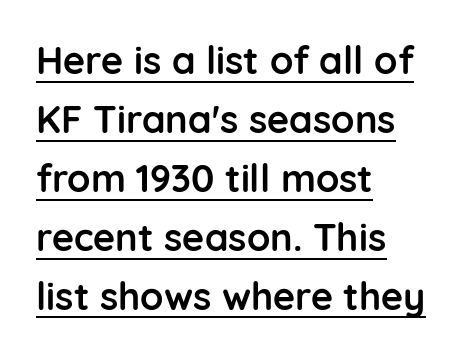
Stroke thickness is high; the sample reads as a true bold. Students, observe: this is what conventionally led text looks like. The rag falls on the right side of this text block. The line texture is even and compact thanks to regular tracking. This sample has the flowing, uneven cadence of proportional lettering.
